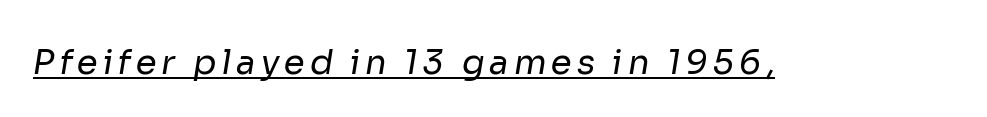
Check where the strokes stop: nothing finishes them off — pure sans. In designer terms, the underline attribute is active on this setting. Is the stroke heavy? The answer is a plain regular-or-lighter. These lines are rendered in a variable-pitch font.
